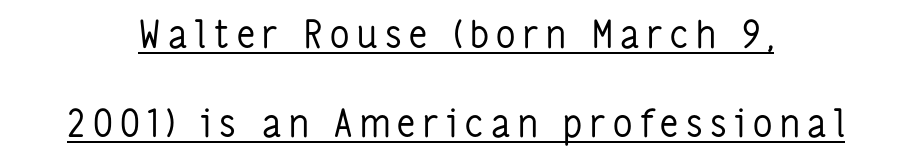
{"serif": "no", "italic": "no", "bold": "no", "weight": "regular", "width": "condensed", "stroke_contrast": "low", "x_height": "medium", "monospaced": "no", "underline": "yes", "align": "center", "line_spacing": "loose", "line_spacing_ratio": 2.33, "letter_spacing": "wide", "letter_spacing_em": 0.2, "glyph_px": 38}
